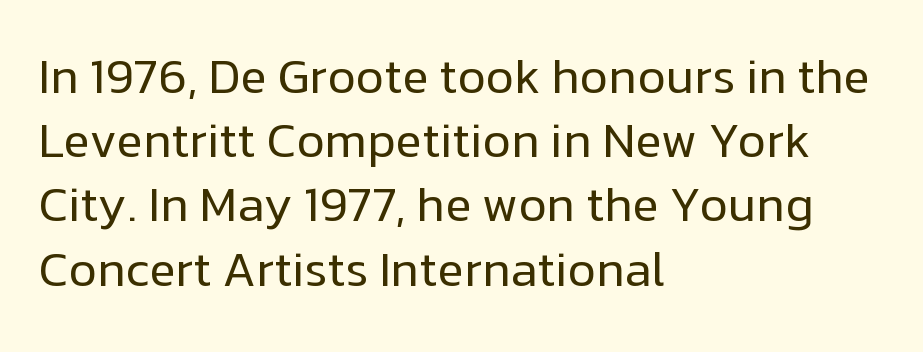
{"serif": "no", "italic": "no", "bold": "no", "weight": "regular", "width": "normal", "stroke_contrast": "low", "x_height": "medium", "monospaced": "no", "underline": "no", "align": "left", "line_spacing": "normal", "line_spacing_ratio": 1.31, "letter_spacing": "normal", "letter_spacing_em": 0.0, "glyph_px": 49}
